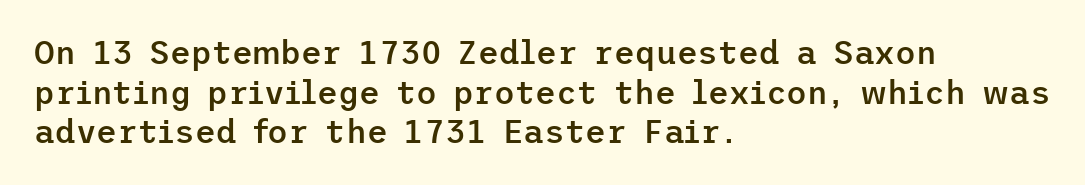
Q: Is the text bold? A: Semi-bold.
Q: Is the text italic (slanted)? A: No, it is upright.
Q: Is the typeface a serif or a sans-serif typeface? A: Sans-serif.
Q: Is the text underlined? A: No.
Q: How is the paragraph aligned? A: Left-aligned.
Q: Is the spacing between letters normal or unusually wide? A: Normal.
Q: Width (condensed, normal, or wide)? A: Normal.
Q: Stroke contrast? A: Low.
Q: x-height? A: Medium.
